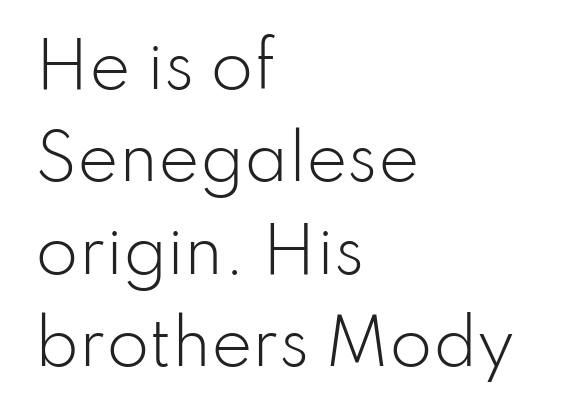
{"serif": "no", "italic": "no", "bold": "no", "weight": "light", "width": "normal", "stroke_contrast": "low", "x_height": "small", "monospaced": "no", "underline": "no", "align": "left", "line_spacing": "normal", "line_spacing_ratio": 1.49, "letter_spacing": "normal", "letter_spacing_em": 0.0, "glyph_px": 62}
